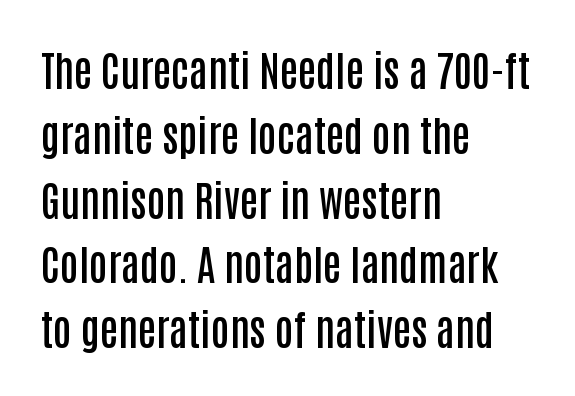
The image shows 41 px semibold, condensed sans-serif type, upright; set left-aligned, normal line spacing (1.58x), normal letter spacing, not underlined; low stroke contrast and a large x-height.
